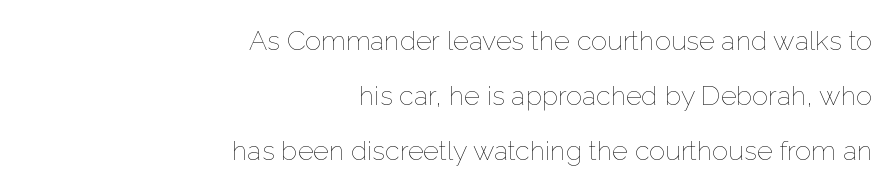
Baseline-to-baseline distance is far greater than the letter height. The font is comparable to plain body text, perhaps lighter. Honestly, the letter spacing is just normal — you wouldn't notice it. Clear beneath every line of the passage. No italicization has been applied; the sample stays upright.
